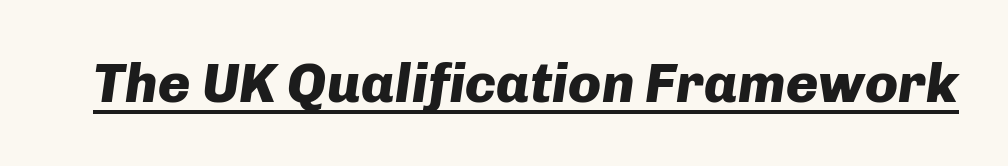
Summary of weight: heavy, a full bold. Compared with ordinary roman type, these characters are visibly tilted. Nothing unusual about the tracking: characters are spaced as the font intends. The specimen includes a rule beneath the text block's lines. Note the varied advance widths — an 'i' is clearly narrower than an 'm'.
